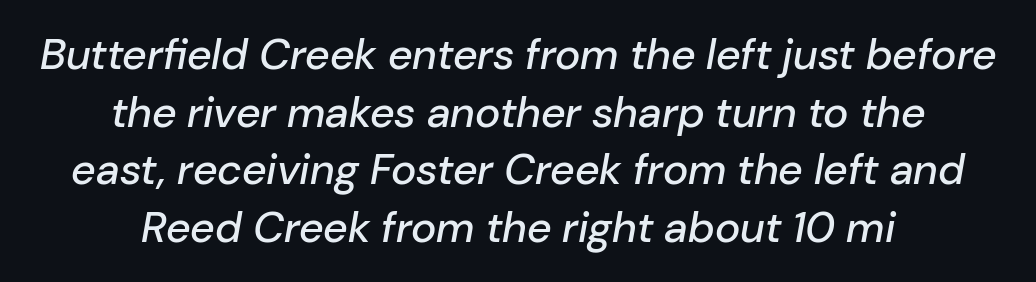
Q: Is the text italic (slanted)? A: Yes, it leans right by about 10 degrees.
Q: Is the text underlined? A: No.
Q: How is the paragraph aligned? A: Centered.
Q: Is the spacing between letters normal or unusually wide? A: Normal.
Q: Is the spacing between lines tight, normal or loose? A: Normal.
Q: Width (condensed, normal, or wide)? A: Normal.
Q: Stroke contrast? A: Low.
Q: x-height? A: Medium.
Q: Monospaced? A: No.
